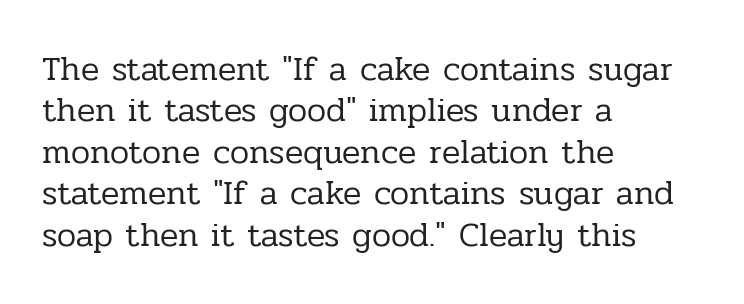
Q: Is the text bold? A: No.
Q: Is the text italic (slanted)? A: No, it is upright.
Q: Is the typeface a serif or a sans-serif typeface? A: Serif.
Q: Is the text underlined? A: No.
Q: How is the paragraph aligned? A: Left-aligned.
Q: Is the spacing between letters normal or unusually wide? A: Normal.
Q: Width (condensed, normal, or wide)? A: Normal.
Q: Stroke contrast? A: Low.
Q: x-height? A: Medium.
Q: Monospaced? A: No.
